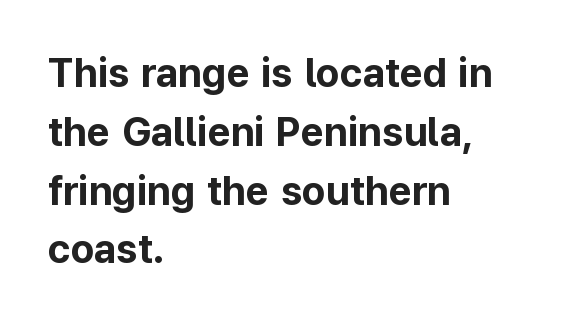
The image shows 40 px bold sans-serif type, upright; set left-aligned, normal line spacing (1.47x), normal letter spacing, not underlined; low stroke contrast and a medium x-height.
